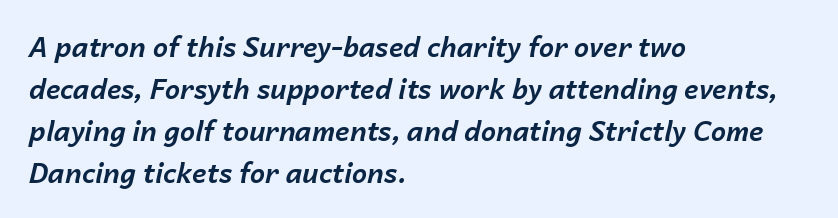
Q: Is the text bold? A: Yes.
Q: Is the text italic (slanted)? A: Yes, it leans right by about 14 degrees.
Q: Is the text underlined? A: No.
Q: How is the paragraph aligned? A: Left-aligned.
Q: Is the spacing between letters normal or unusually wide? A: Normal.
Q: Is the spacing between lines tight, normal or loose? A: Normal.
